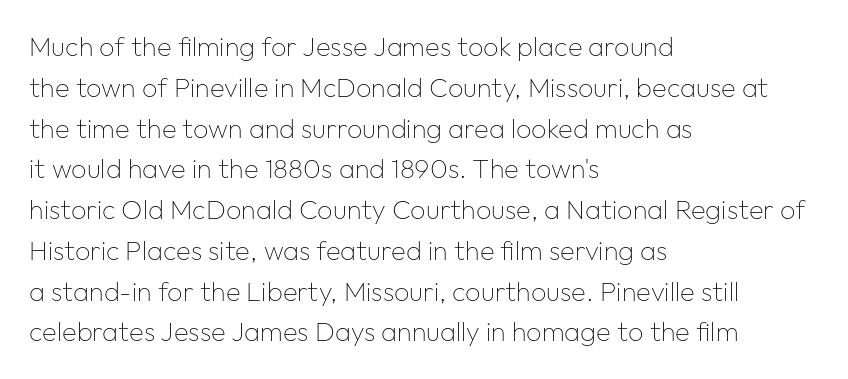
The image shows 27 px text type, upright; set left-aligned, normal line spacing (1.51x), normal letter spacing, not underlined.
